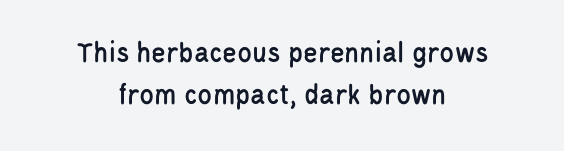
Vertical spacing — default. Glance below the letters and you will spot only blank space. A centered setting, common on invitations and titles, is used for this passage. The gaps between neighbouring characters are ordinary and unremarkable.
